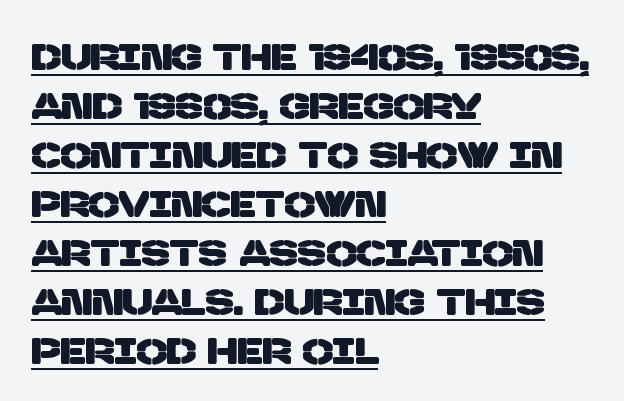
Q: Is the typeface a serif or a sans-serif typeface? A: Sans-serif.
Q: Is the text underlined? A: Yes.
Q: How is the paragraph aligned? A: Left-aligned.
Q: Is the spacing between letters normal or unusually wide? A: Normal.
Q: Is the spacing between lines tight, normal or loose? A: Normal.
Q: Width (condensed, normal, or wide)? A: Normal.
Q: Stroke contrast? A: Low.
Q: x-height? A: Large.
Q: Monospaced? A: No.
